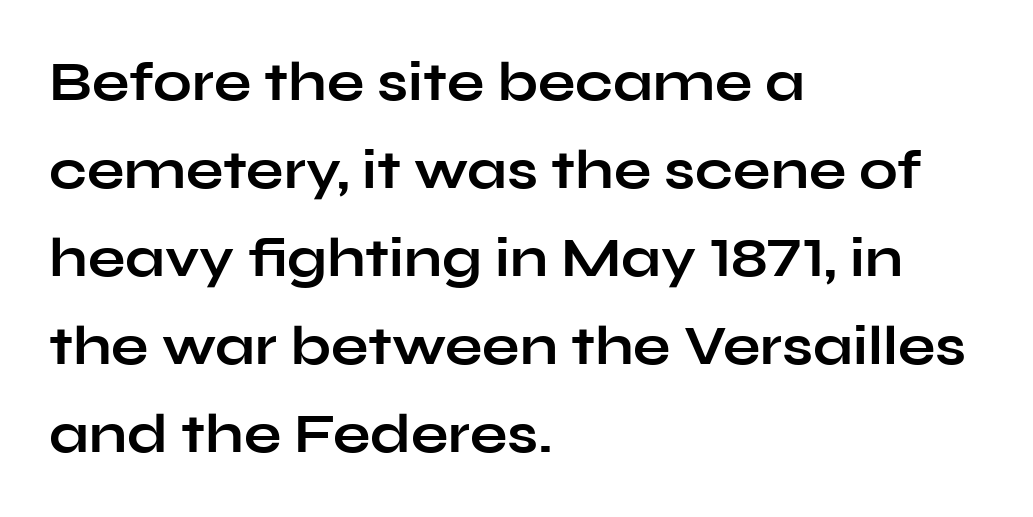
Descenders hang freely into open space. Think of a printed novel: that variable character pitch is what you see here. This is roman type, the default non-slanted kind. This rendering employs a face without finishing strokes, i.e., a sans-serif. Does the weight exceed regular? Yes, all the way to bold.
